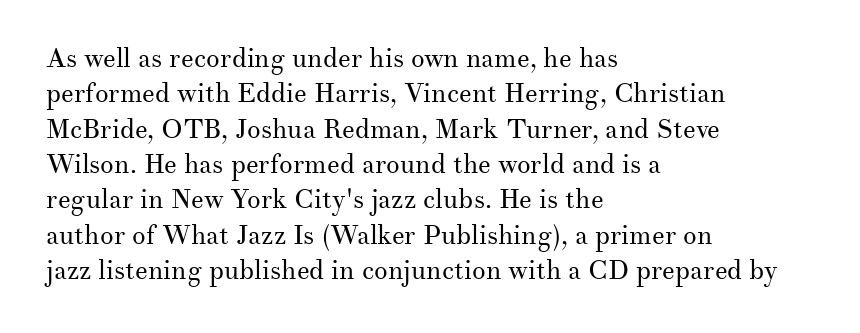
The image shows 27 px text type, upright; set left-aligned, normal line spacing (1.31x), normal letter spacing, not underlined.
